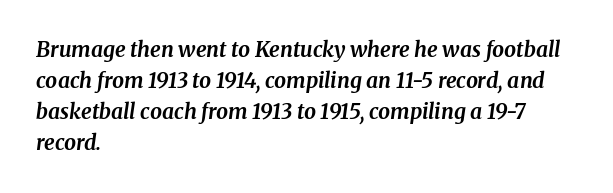
Q: Is the text bold? A: Yes.
Q: Is the text italic (slanted)? A: Yes, it leans right by about 8 degrees.
Q: Is the text underlined? A: No.
Q: How is the paragraph aligned? A: Left-aligned.
Q: Is the spacing between letters normal or unusually wide? A: Normal.
Q: Is the spacing between lines tight, normal or loose? A: Normal.
